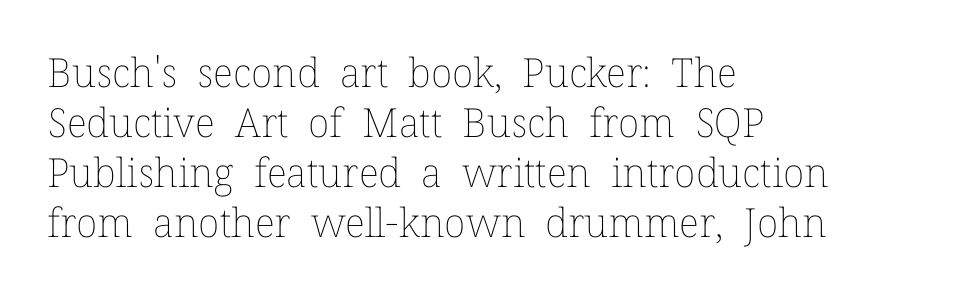
Q: Is the text bold? A: No.
Q: Is the text italic (slanted)? A: No, it is upright.
Q: Is the text underlined? A: No.
Q: How is the paragraph aligned? A: Left-aligned.
Q: Is the spacing between letters normal or unusually wide? A: Normal.
Q: Is the spacing between lines tight, normal or loose? A: Normal.
Q: Width (condensed, normal, or wide)? A: Normal.
Q: Stroke contrast? A: Low.
Q: x-height? A: Medium.
Q: Monospaced? A: No.
